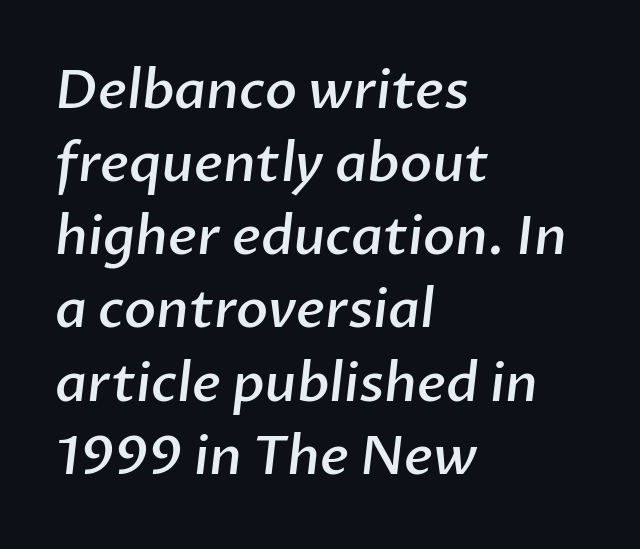
The image shows 53 px semibold sans-serif type; set left-aligned, normal line spacing (1.38x), normal letter spacing, not underlined; low stroke contrast and a medium x-height.
